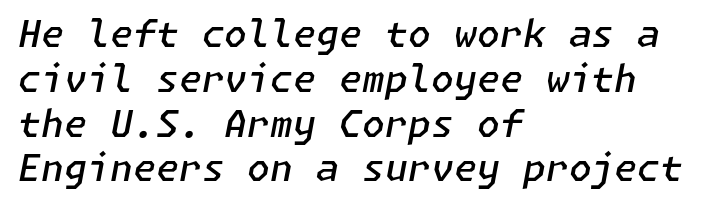
The image shows 37 px semibold type, italic (leaning right); set left-aligned, line spacing 1.21x, normal letter spacing, not underlined; low stroke contrast and a medium x-height.
